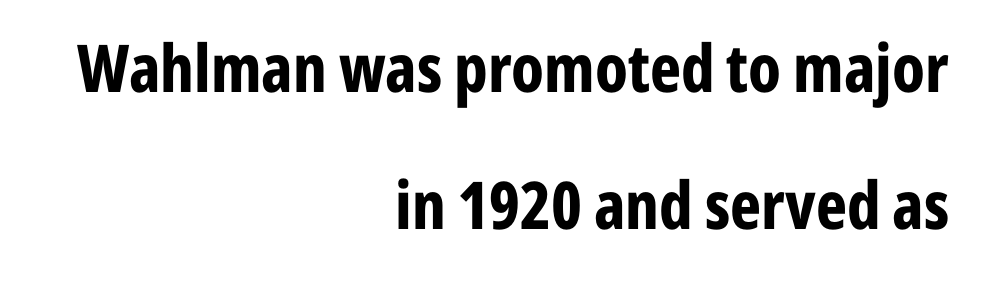
The image shows 66 px bold, condensed sans-serif type, upright; set right-aligned, loose line spacing (2.07x), normal letter spacing, not underlined; low stroke contrast and a medium x-height.
